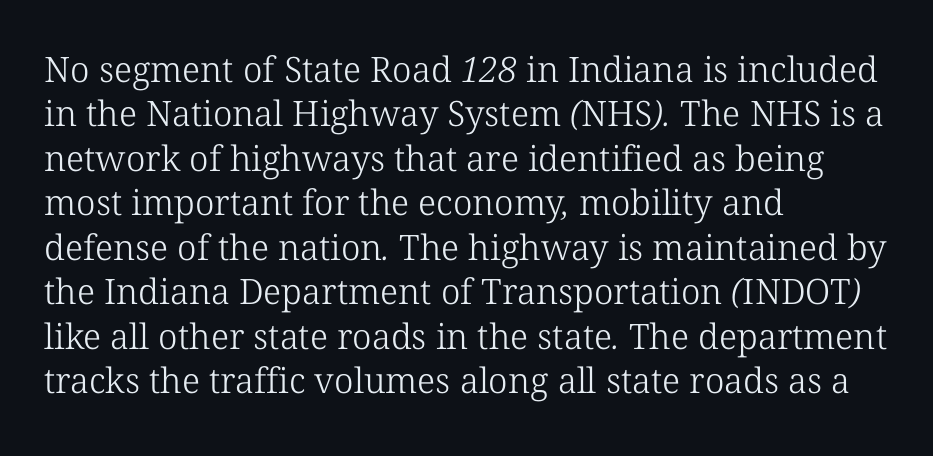
The image shows 35 px light serif type; set left-aligned, normal line spacing (1.27x), normal letter spacing, not underlined; low stroke contrast and a medium x-height.
